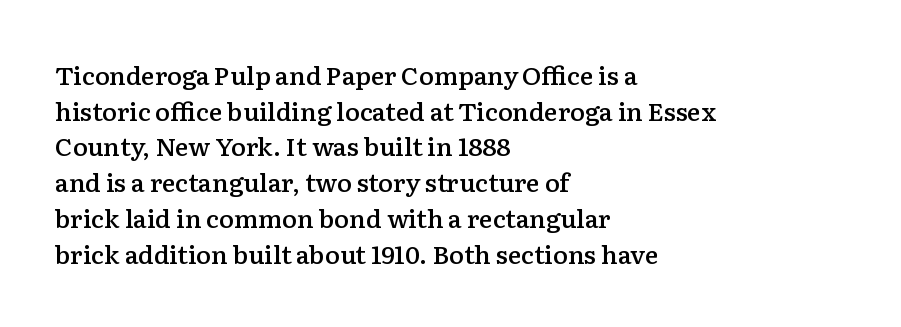
The vertical gap from one line to the next is medium. Which margin do the lines hug? The left one — the right edge is uneven. If you drew a line through each stem, it would be perfectly vertical. Has an underline been added? It has not.
